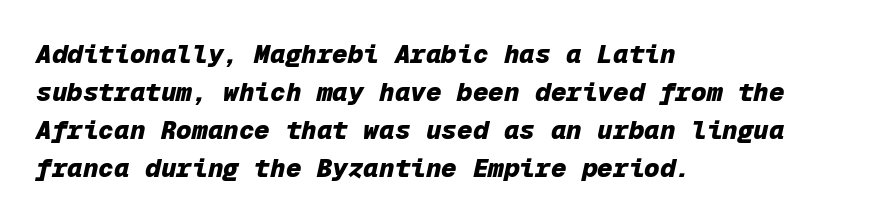
The image shows 26 px bold type, italic (leaning right); set left-aligned, normal line spacing (1.46x), normal letter spacing, not underlined.
